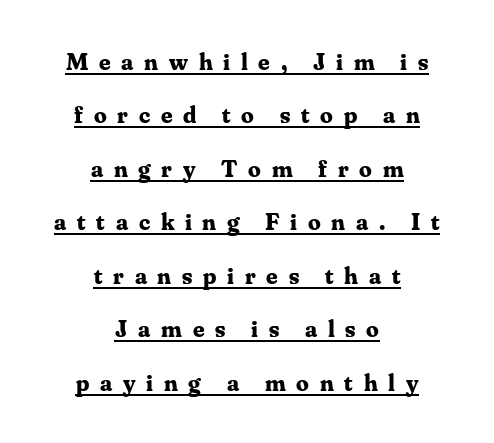
The image shows 25 px bold type, upright; set centered, loose line spacing (2.14x), unusually wide letter spacing (+0.43 em), underlined.
